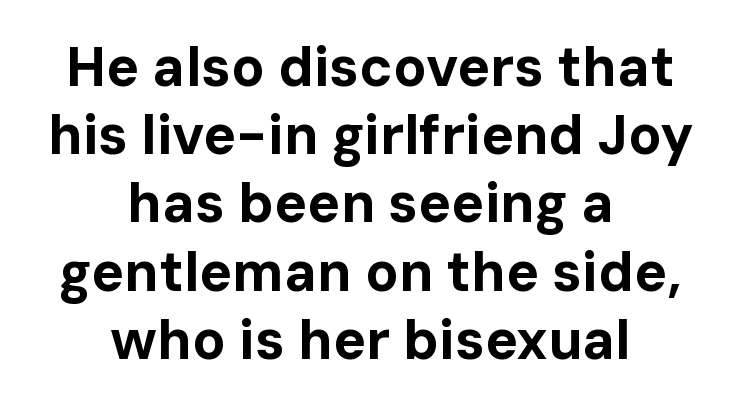
{"serif": "no", "italic": "no", "bold": "yes", "weight": "bold", "width": "normal", "stroke_contrast": "low", "x_height": "medium", "monospaced": "no", "underline": "no", "align": "center", "line_spacing_ratio": 1.24, "letter_spacing": "normal", "letter_spacing_em": 0.0, "glyph_px": 55}
